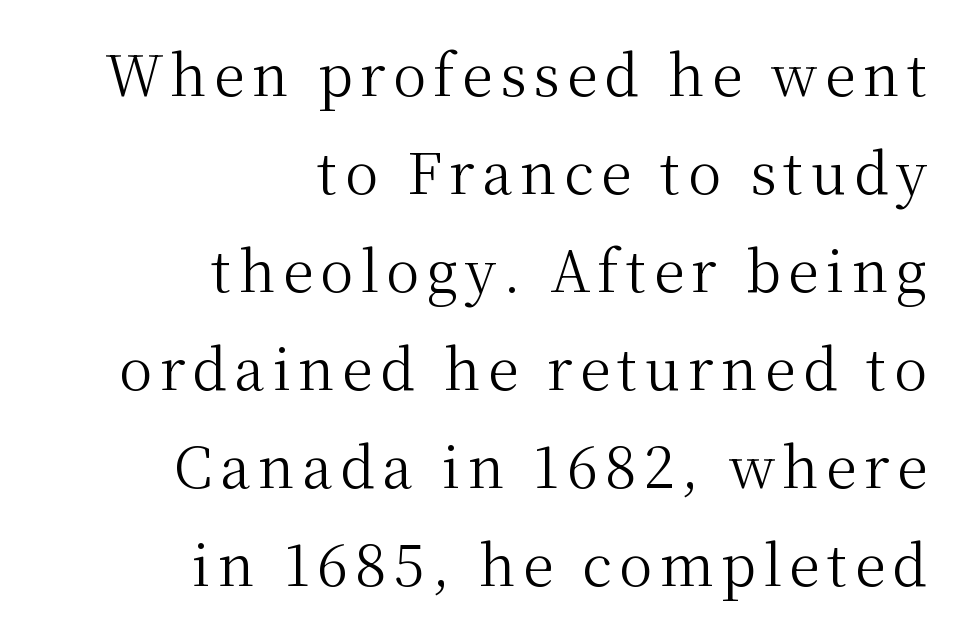
Q: Is the text bold? A: No.
Q: Is the text italic (slanted)? A: No, it is upright.
Q: Is the typeface a serif or a sans-serif typeface? A: Serif.
Q: Is the text underlined? A: No.
Q: How is the paragraph aligned? A: Right-aligned.
Q: Width (condensed, normal, or wide)? A: Normal.
Q: Stroke contrast? A: Medium.
Q: x-height? A: Medium.
Q: Monospaced? A: No.
